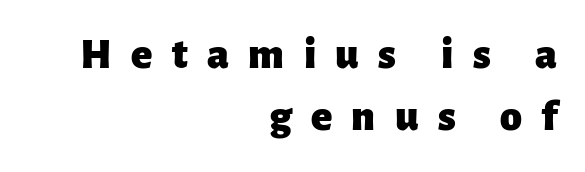
The image shows 44 px heavy sans-serif type, upright; set right-aligned, normal line spacing (1.4x), unusually wide letter spacing (+0.44 em), not underlined; low stroke contrast and a medium x-height.
